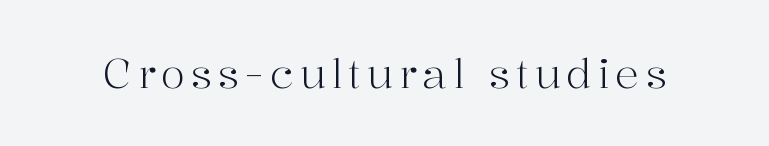
{"serif": "yes", "italic": "no", "bold": "no", "weight": "light", "width": "normal", "stroke_contrast": "high", "x_height": "medium", "monospaced": "no", "underline": "no", "glyph_px": 40}
